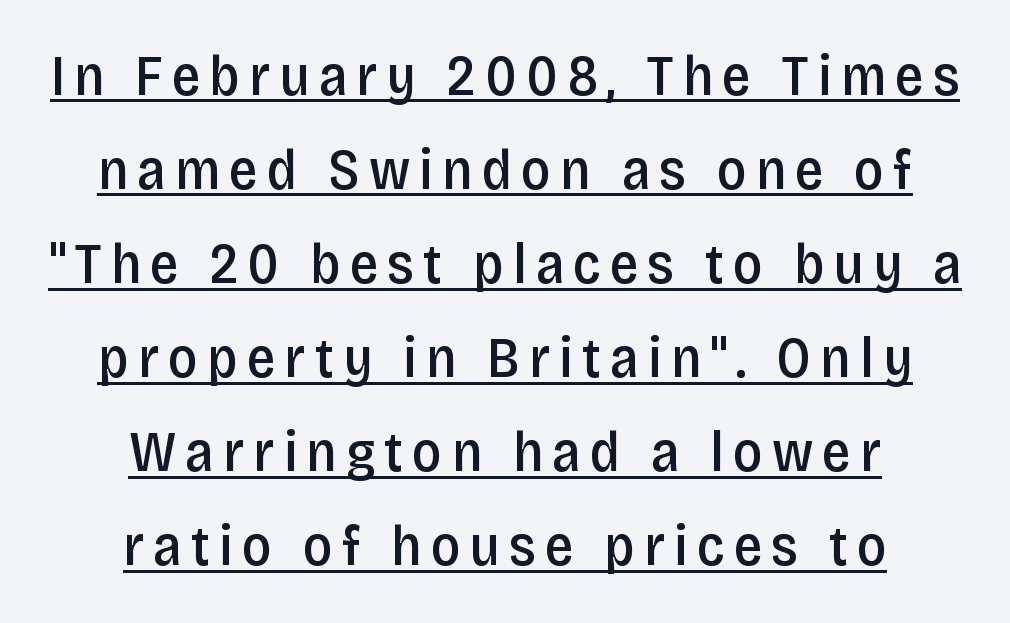
Q: Is the text bold? A: Semi-bold.
Q: Is the text italic (slanted)? A: No, it is upright.
Q: Is the typeface a serif or a sans-serif typeface? A: Sans-serif.
Q: Is the text underlined? A: Yes.
Q: How is the paragraph aligned? A: Centered.
Q: Is the spacing between lines tight, normal or loose? A: Normal.
Q: Width (condensed, normal, or wide)? A: Condensed.
Q: Stroke contrast? A: Low.
Q: x-height? A: Large.
Q: Monospaced? A: No.
